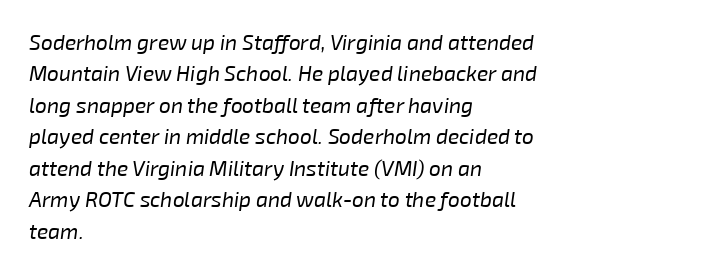
{"italic": "yes", "lean": "right", "slant_degrees": 8, "bold": "no", "underline": "no", "align": "left", "line_spacing": "normal", "line_spacing_ratio": 1.5, "letter_spacing": "normal", "letter_spacing_em": 0.0, "glyph_px": 21}
